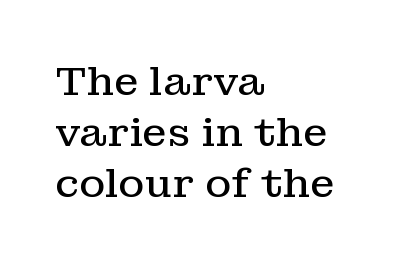
{"serif": "yes", "italic": "no", "bold": "no", "weight": "regular", "width": "normal", "stroke_contrast": "low", "x_height": "medium", "monospaced": "no", "underline": "no", "align": "left", "line_spacing": "normal", "line_spacing_ratio": 1.28, "letter_spacing": "normal", "letter_spacing_em": 0.0, "glyph_px": 40}
